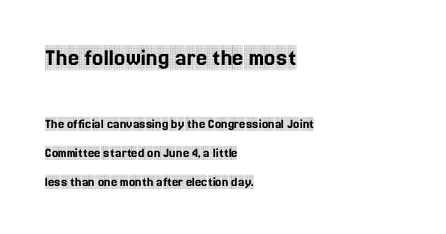
The image shows 25 px text type, upright; set left-aligned, loose line spacing (2.05x), normal letter spacing, not underlined; the first (top) block is 1.79x larger.
